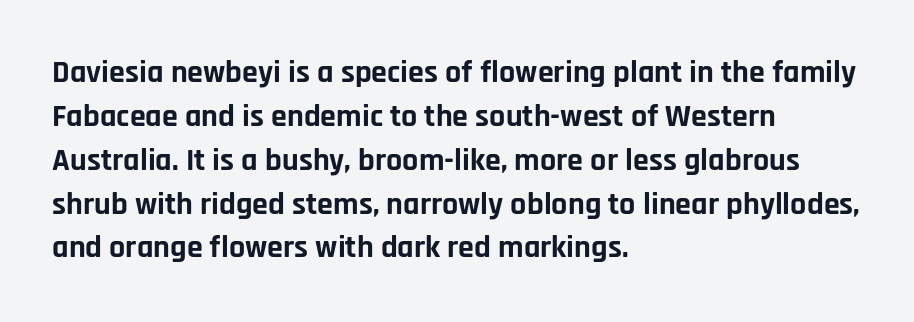
Q: Is the text bold? A: Yes.
Q: Is the text italic (slanted)? A: No, it is upright.
Q: Is the typeface a serif or a sans-serif typeface? A: Sans-serif.
Q: Is the text underlined? A: No.
Q: How is the paragraph aligned? A: Left-aligned.
Q: Is the spacing between letters normal or unusually wide? A: Normal.
Q: Is the spacing between lines tight, normal or loose? A: Normal.
Q: Width (condensed, normal, or wide)? A: Normal.
Q: Stroke contrast? A: Low.
Q: x-height? A: Large.
Q: Monospaced? A: No.
